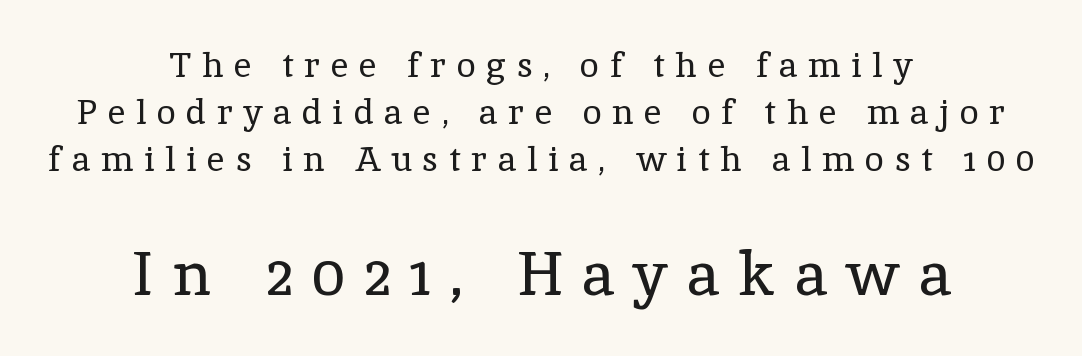
Q: Is the text bold? A: No.
Q: Is the text italic (slanted)? A: No, it is upright.
Q: Is the typeface a serif or a sans-serif typeface? A: Serif.
Q: Is the text underlined? A: No.
Q: How is the paragraph aligned? A: Centered.
Q: Is the spacing between letters normal or unusually wide? A: Unusually wide.
Q: Is the spacing between lines tight, normal or loose? A: Normal.
Q: Which block of text is set in a larger size, the first (top) or the second (bottom)? A: The second (bottom) one.
Q: Width (condensed, normal, or wide)? A: Normal.
Q: x-height? A: Medium.
Q: Monospaced? A: No.
